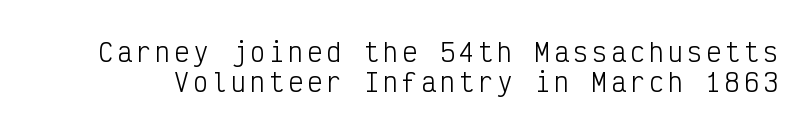
A bare baseline throughout the passage. The strokes are not fattened; the text isn't bold. The type sits square on the baseline with zero lean.
